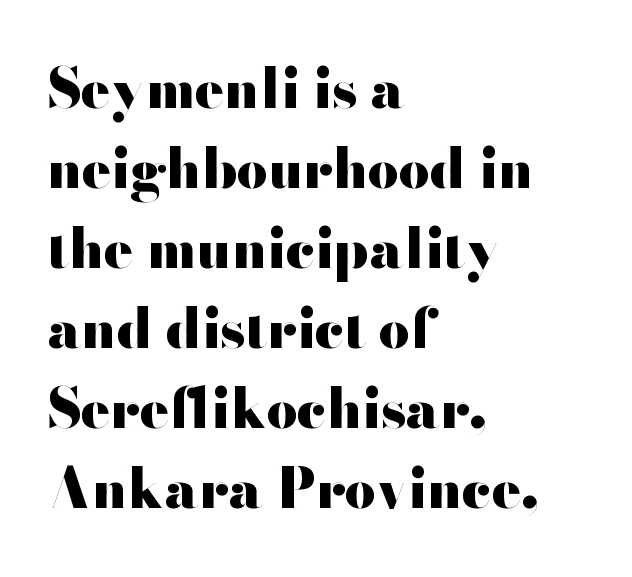
{"serif": "no", "italic": "no", "bold": "yes", "weight": "heavy", "width": "wide", "stroke_contrast": "high", "x_height": "small", "monospaced": "no", "underline": "no", "align": "left", "line_spacing": "normal", "line_spacing_ratio": 1.48, "letter_spacing": "normal", "letter_spacing_em": 0.0, "glyph_px": 54}
